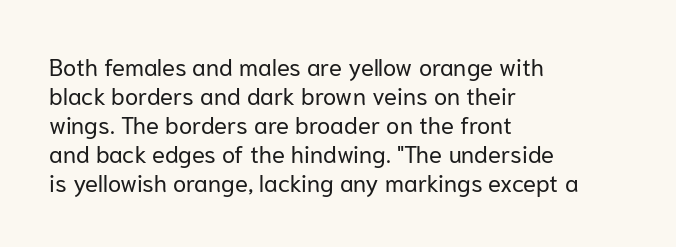
{"italic": "no", "bold": "no", "underline": "no", "align": "left", "line_spacing_ratio": 1.21, "letter_spacing": "normal", "letter_spacing_em": 0.0, "glyph_px": 24}
